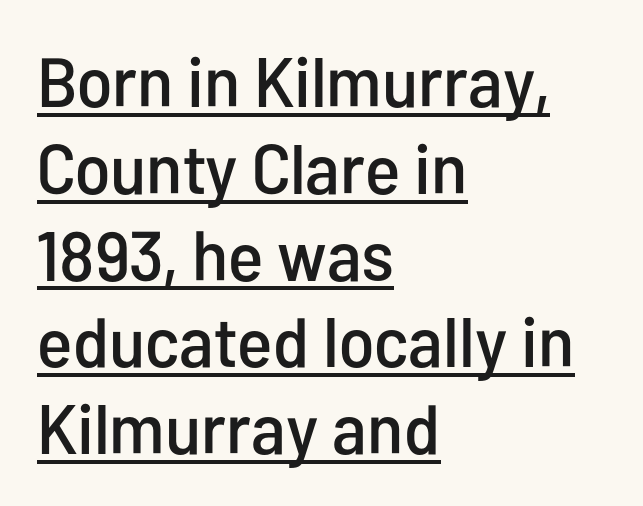
{"serif": "no", "italic": "no", "width": "condensed", "stroke_contrast": "low", "x_height": "medium", "monospaced": "no", "underline": "yes", "align": "left", "line_spacing_ratio": 1.24, "letter_spacing": "normal", "letter_spacing_em": 0.0, "glyph_px": 70}
